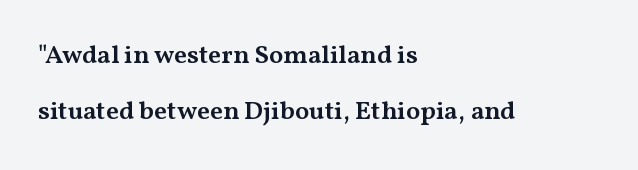
{"italic": "no", "bold": "semi", "underline": "no", "align": "left", "line_spacing": "loose", "line_spacing_ratio": 2.16, "letter_spacing": "normal", "letter_spacing_em": 0.0, "glyph_px": 26}
